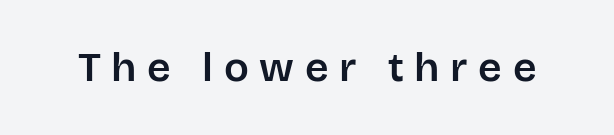
Q: Is the text italic (slanted)? A: No, it is upright.
Q: Is the typeface a serif or a sans-serif typeface? A: Sans-serif.
Q: Is the text underlined? A: No.
Q: Is the spacing between letters normal or unusually wide? A: Unusually wide.
Q: Width (condensed, normal, or wide)? A: Normal.
Q: Stroke contrast? A: Low.
Q: x-height? A: Large.
Q: Monospaced? A: No.
